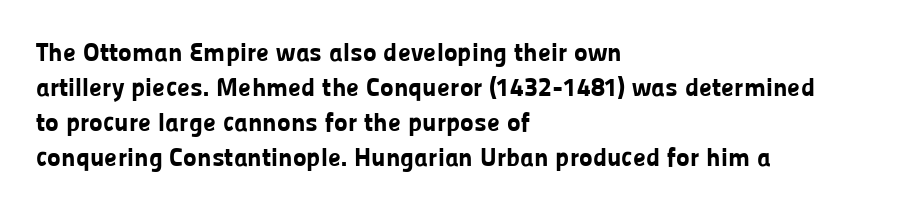
The baseline area is clear. The lines in this sample share a left origin and differ only in where they stop. The type is set solid horizontally, with unmodified tracking. Compared with typical paragraphs, the rows here are spaced about the same. Thick stems and heavy bowls — unmistakably bold. Ascenders rise straight up at ninety degrees.
